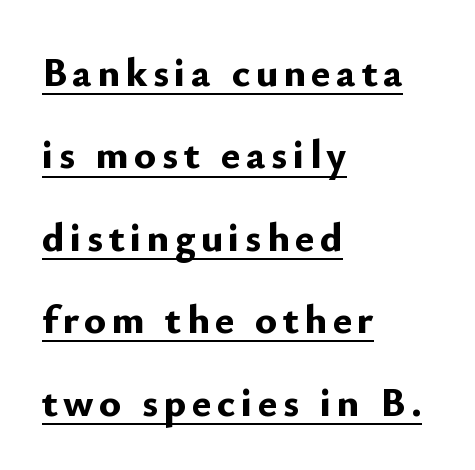
{"serif": "no", "italic": "no", "bold": "yes", "weight": "bold", "width": "normal", "stroke_contrast": "low", "x_height": "small", "monospaced": "no", "underline": "yes", "align": "left", "line_spacing": "loose", "line_spacing_ratio": 2.01, "glyph_px": 41}
